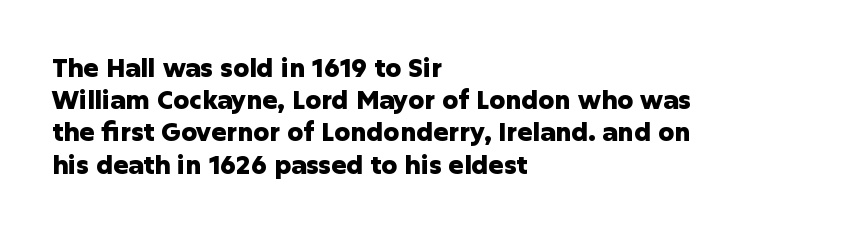
The image shows 25 px bold type, upright; set left-aligned, normal line spacing (1.29x), normal letter spacing, not underlined.
